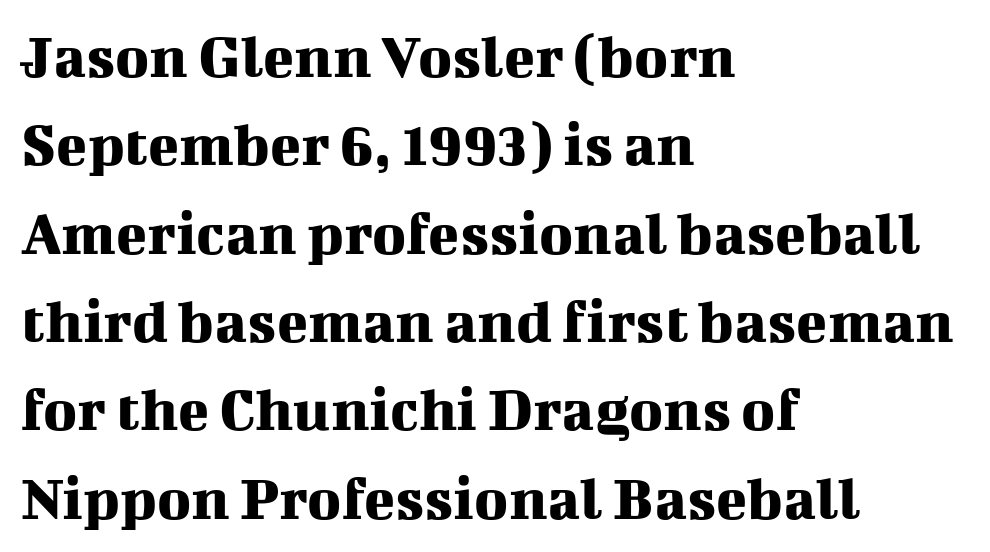
Visually the block forms a straight wall on the left and a jagged coastline on the right. You can tell it's not italic because the verticals are truly vertical. Honestly, the letter spacing is just normal — you wouldn't notice it. The face used here is proportionally spaced, like ordinary book or web type.
